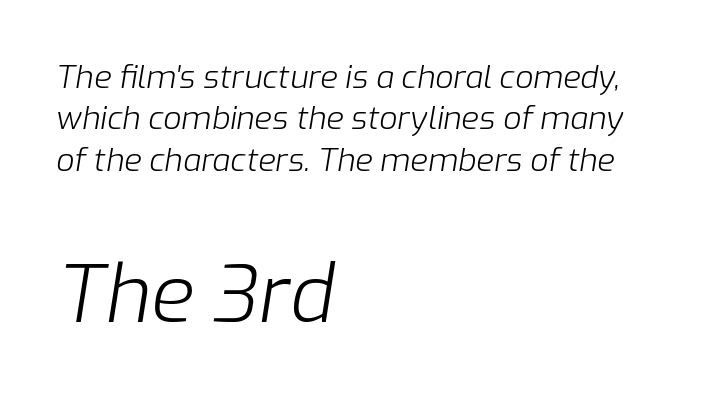
The image shows 79 px light type, italic (leaning right); set left-aligned, normal line spacing (1.29x), normal letter spacing, not underlined; the second (bottom) block is 2.47x larger; low stroke contrast and a medium x-height.
